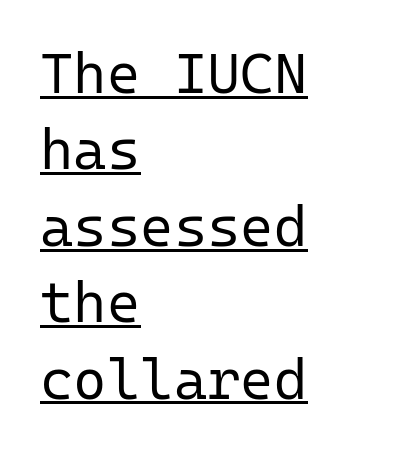
A typesetter would mark this as roman, not italic. Caption: face not bold, strokes unweighted. A typesetter would call this leading conventional body-copy spacing. Is this a fixed-width face? Yes — each glyph sits in an identical cell. The letters sit at their default tracking, neither squeezed nor spread. Is this a sans? Yes — the strokes have no serifs.
